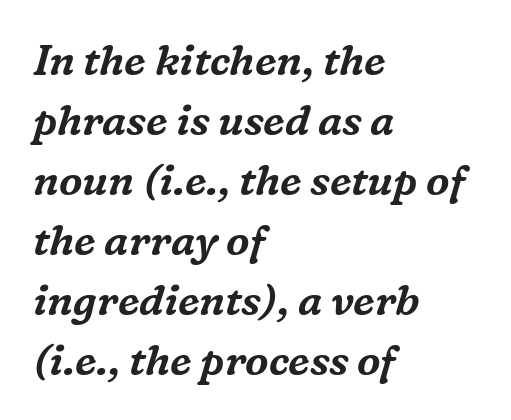
Regarding leading, the lines here are spaced in the standard way. Check where the strokes stop: tiny serifs finish them off. Check under the words: just untouched page. The lines are quadded left. Glyph-to-glyph distance matches everyday printed text. The face used here is proportionally spaced, like ordinary book or web type.
